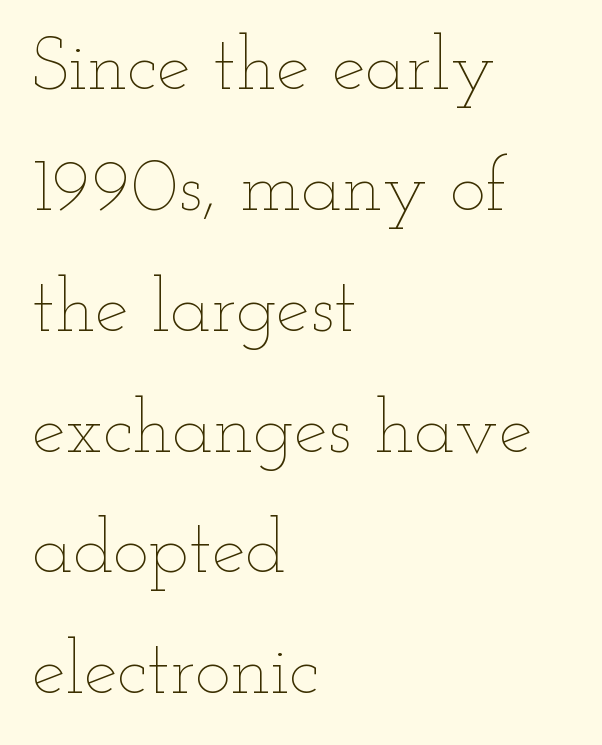
The image shows 76 px thin, wide type, upright; set left-aligned, normal line spacing (1.59x), normal letter spacing, not underlined; low stroke contrast and a small x-height.
